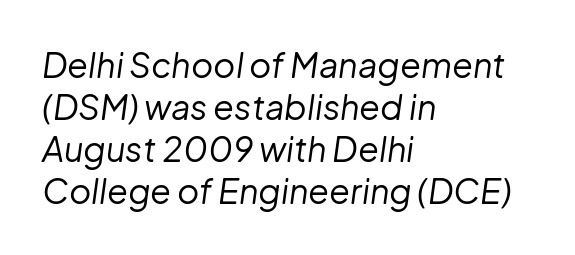
The image shows 34 px regular-weight type, italic (leaning right); set left-aligned, line spacing 1.24x, normal letter spacing, not underlined; low stroke contrast and a medium x-height.
